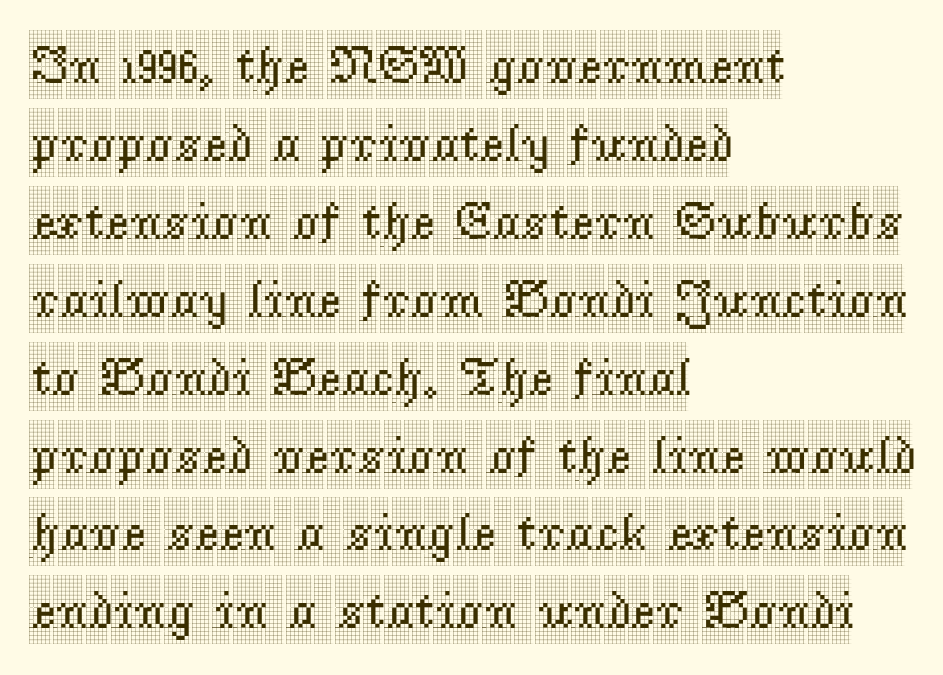
The image shows 53 px condensed serif type, upright; set left-aligned, normal line spacing (1.47x), normal letter spacing, not underlined; a large x-height.
